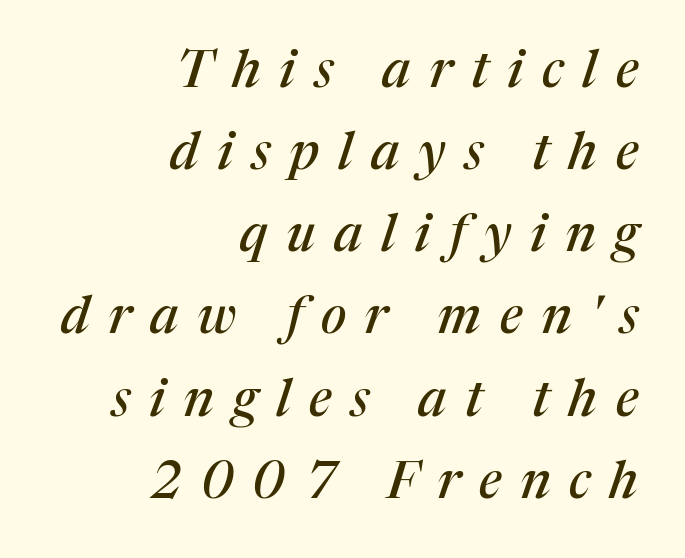
The font's italic variant was chosen for this text. Is the letter spacing exaggerated? Yes — the characters are pushed far apart. Typeset ragged left — the right edge is the straight one. Baseline-to-baseline distance is the conventional proportion of letter height.
